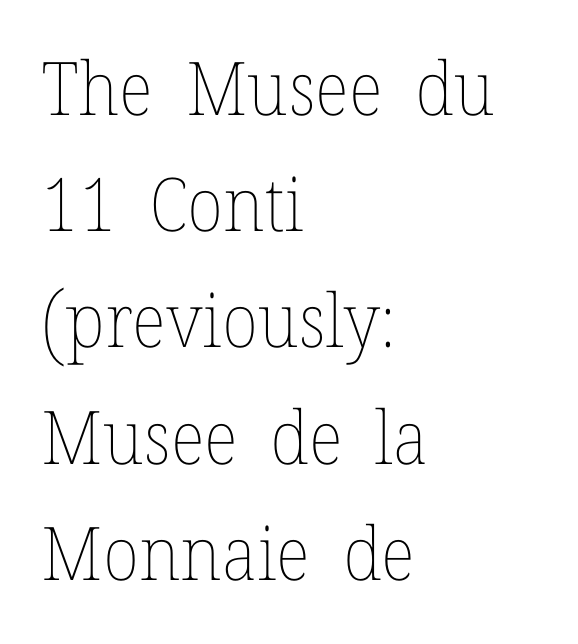
The image shows 74 px thin type, upright; set left-aligned, normal line spacing (1.57x), normal letter spacing, not underlined; low stroke contrast and a medium x-height.
